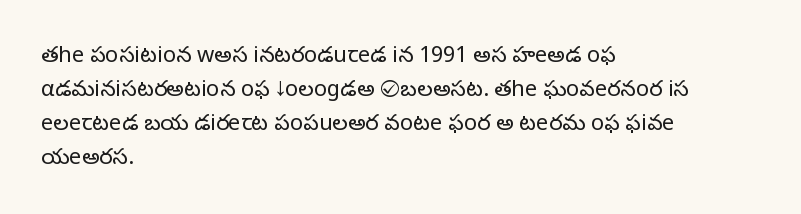
Q: Is the text bold? A: No.
Q: Is the text italic (slanted)? A: No, it is upright.
Q: Is the text underlined? A: No.
Q: How is the paragraph aligned? A: Left-aligned.
Q: Is the spacing between letters normal or unusually wide? A: Normal.
Q: Is the spacing between lines tight, normal or loose? A: Normal.
